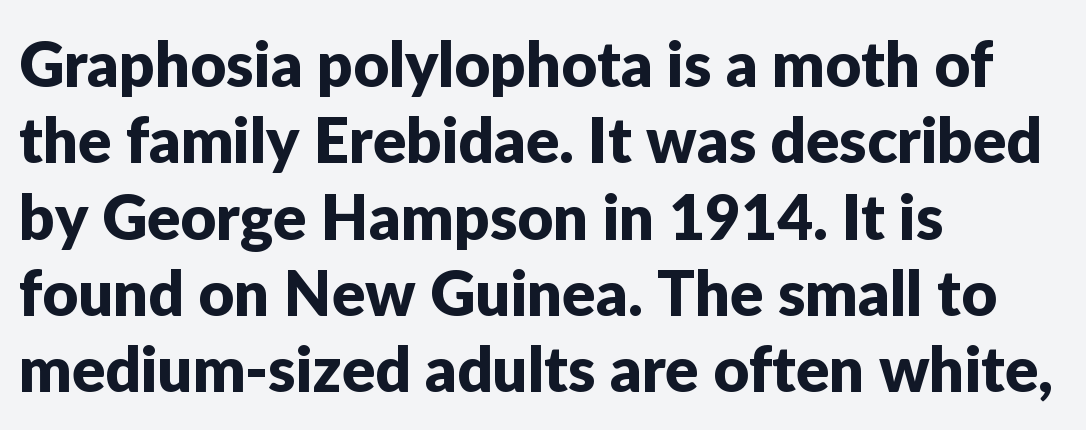
These lines stack with their left ends in a neat column. These lines are composed in type without serifs. A typesetter would call this zero additional tracking. You could not count columns in this text — the font is proportionally spaced. Unmarked baselines from the first word to the last.
